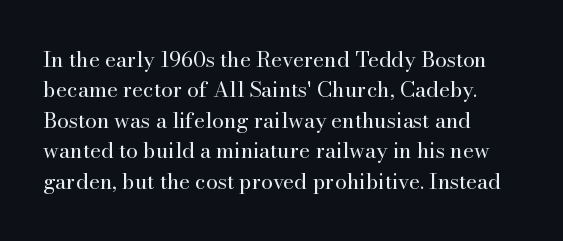
Letter spacing: default. Ink coverage per letter is moderate at most. The rag falls on the right side of this text block. Descenders are the only things crossing below the line. This block has exactly the height ordinary leading produces. This is the regular roman posture of the typeface.
